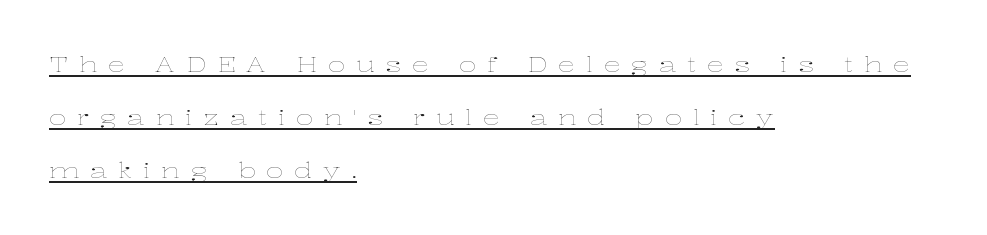
Widely set lines give the paragraph a tall, airy silhouette. If you drew a ruler down the left edge, every line would touch it. You can see a thin bar hugging the bottom of the glyphs. Is there any slant? The stems are plumb. The strokes carry an ordinary text weight at most.
